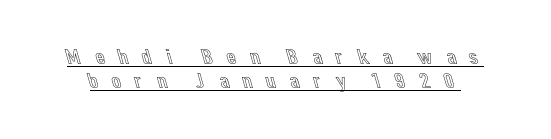
{"underline": "yes", "line_spacing": "tight", "line_spacing_ratio": 1.08, "letter_spacing": "wide", "letter_spacing_em": 0.48, "glyph_px": 22}
